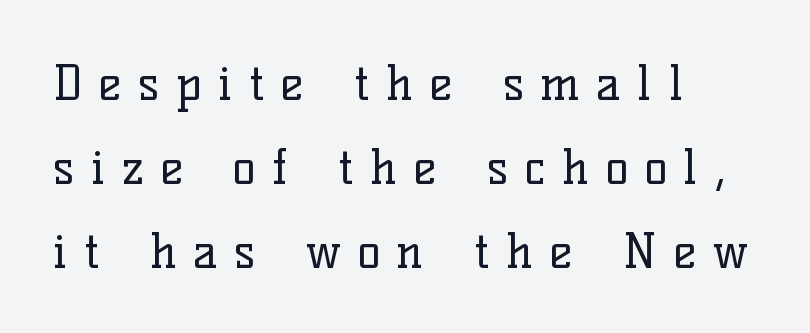
Q: Is the text bold? A: No.
Q: Is the text italic (slanted)? A: No, it is upright.
Q: Is the typeface a serif or a sans-serif typeface? A: Serif.
Q: Is the text underlined? A: No.
Q: How is the paragraph aligned? A: Left-aligned.
Q: Is the spacing between letters normal or unusually wide? A: Unusually wide.
Q: Width (condensed, normal, or wide)? A: Normal.
Q: Stroke contrast? A: Low.
Q: x-height? A: Medium.
Q: Monospaced? A: No.
